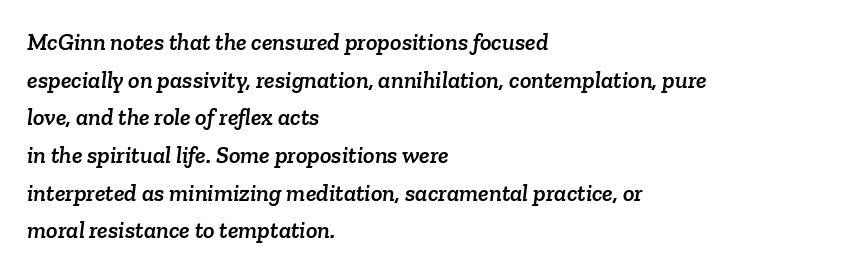
{"underline": "no", "align": "left", "line_spacing": "normal", "line_spacing_ratio": 1.57, "letter_spacing": "normal", "letter_spacing_em": 0.0, "glyph_px": 24}
